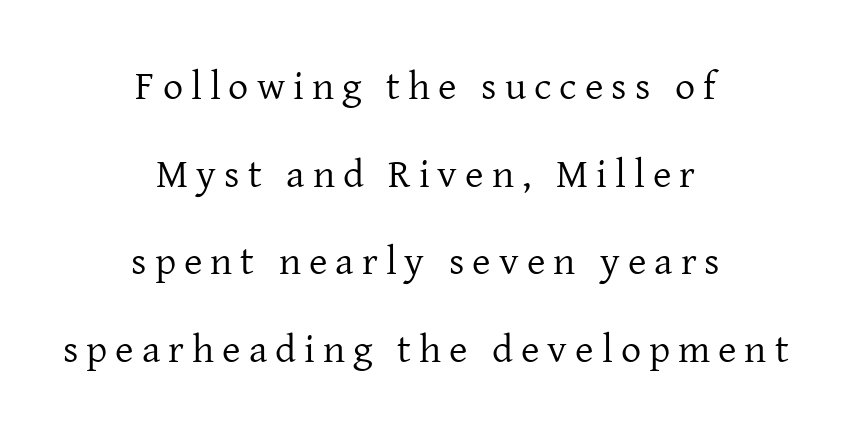
{"serif": "yes", "italic": "no", "bold": "no", "weight": "regular", "width": "normal", "stroke_contrast": "low", "x_height": "medium", "monospaced": "no", "underline": "no", "align": "center", "line_spacing": "loose", "line_spacing_ratio": 2.19, "letter_spacing": "wide", "letter_spacing_em": 0.2, "glyph_px": 40}
